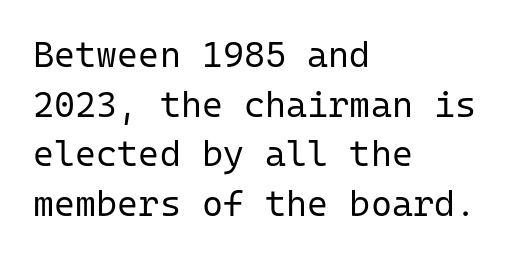
{"serif": "no", "italic": "no", "bold": "no", "weight": "regular", "width": "normal", "stroke_contrast": "low", "x_height": "medium", "monospaced": "yes", "underline": "no", "align": "left", "line_spacing": "normal", "line_spacing_ratio": 1.38, "letter_spacing": "normal", "letter_spacing_em": 0.0, "glyph_px": 36}
